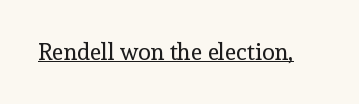
Students, observe the line beneath the letters — that is underlining. You can tell it's not italic because the verticals are truly vertical. Stems here are at most as thick as an everyday book face. Between one letter and the next there's only the usual sliver of space.
